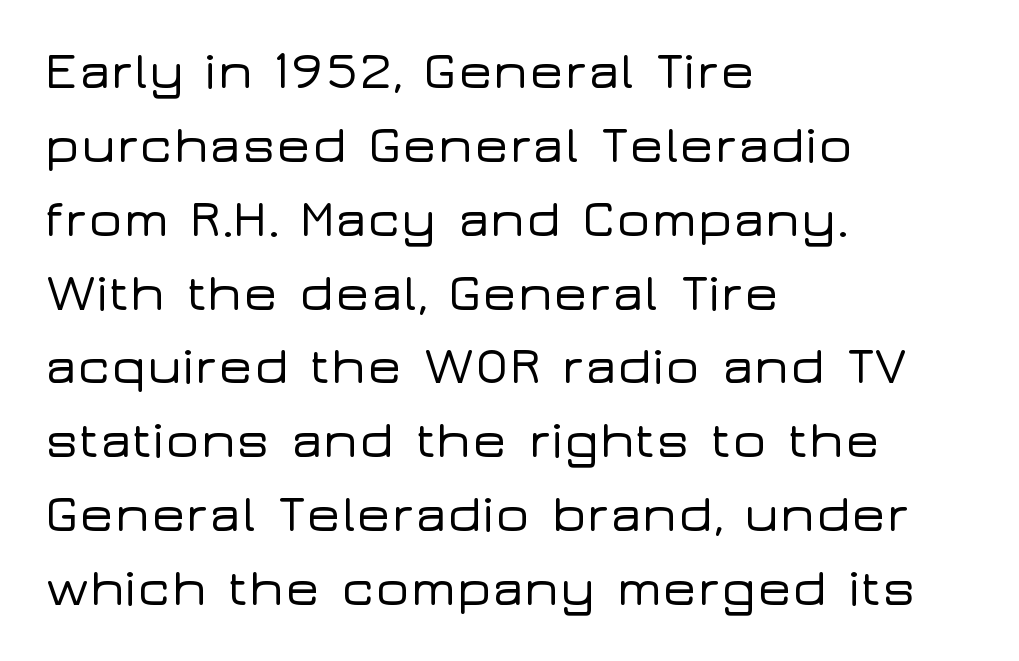
The image shows 52 px wide sans-serif type, upright; set left-aligned, normal line spacing (1.42x), normal letter spacing, not underlined; low stroke contrast and a medium x-height.
